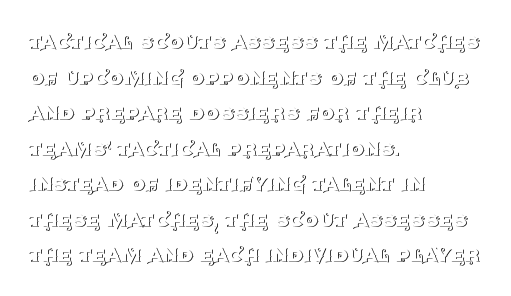
{"italic": "no", "bold": "no", "underline": "no", "align": "left", "line_spacing": "normal", "line_spacing_ratio": 1.48, "letter_spacing": "normal", "letter_spacing_em": 0.0, "glyph_px": 24}
